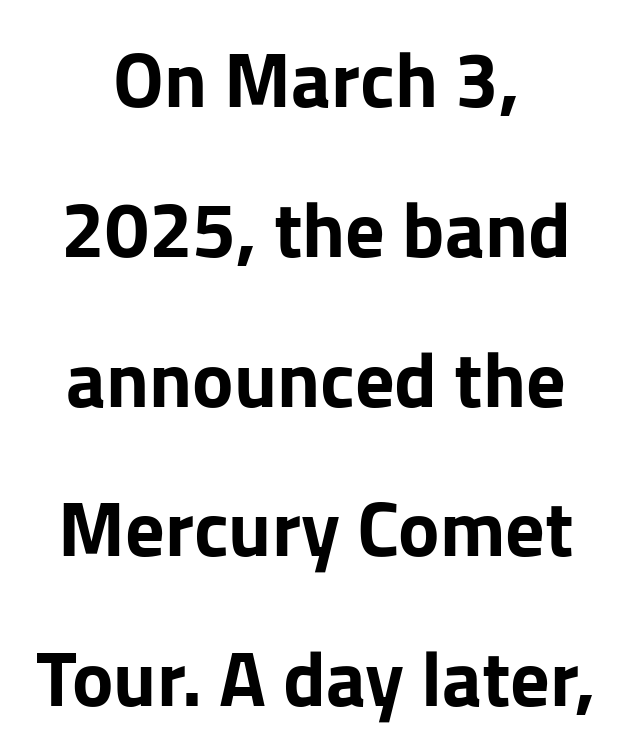
{"serif": "no", "italic": "no", "bold": "yes", "weight": "bold", "width": "normal", "stroke_contrast": "low", "x_height": "medium", "monospaced": "no", "underline": "no", "align": "center", "line_spacing": "loose", "line_spacing_ratio": 1.92, "letter_spacing": "normal", "letter_spacing_em": 0.0, "glyph_px": 78}
